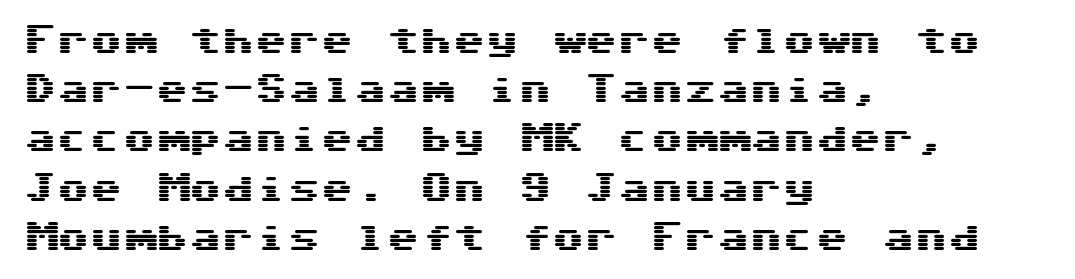
Quick note: interline space is typical. Students, note that the glyphs here touch the page at normal intervals. The string is rendered with underlining switched off. The typography opts for an upright posture over an oblique one.
